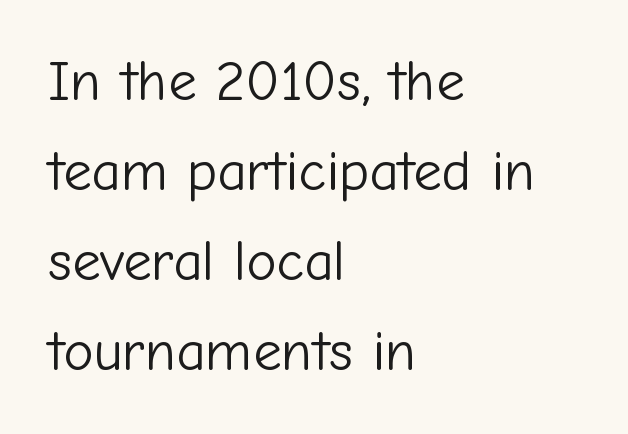
{"serif": "no", "italic": "no", "bold": "no", "weight": "light", "width": "normal", "stroke_contrast": "low", "x_height": "medium", "monospaced": "no", "underline": "no", "align": "left", "line_spacing": "normal", "line_spacing_ratio": 1.58, "letter_spacing": "normal", "letter_spacing_em": 0.0, "glyph_px": 57}
